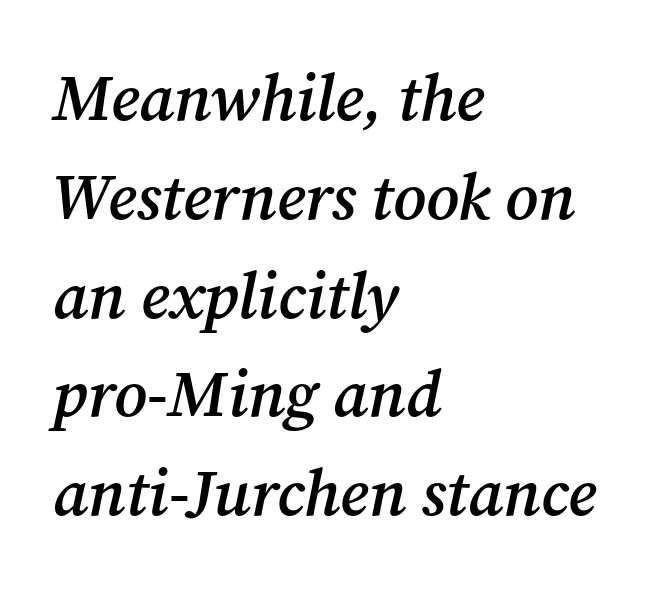
The image shows 65 px semibold serif type, italic (leaning right); set left-aligned, normal line spacing (1.52x), normal letter spacing, not underlined; medium stroke contrast and a medium x-height.
